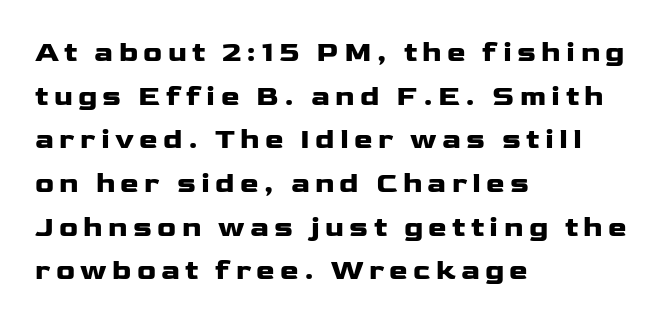
{"serif": "no", "italic": "no", "bold": "yes", "weight": "heavy", "width": "wide", "stroke_contrast": "low", "x_height": "medium", "monospaced": "no", "underline": "no", "align": "left", "line_spacing": "normal", "line_spacing_ratio": 1.56, "glyph_px": 28}
